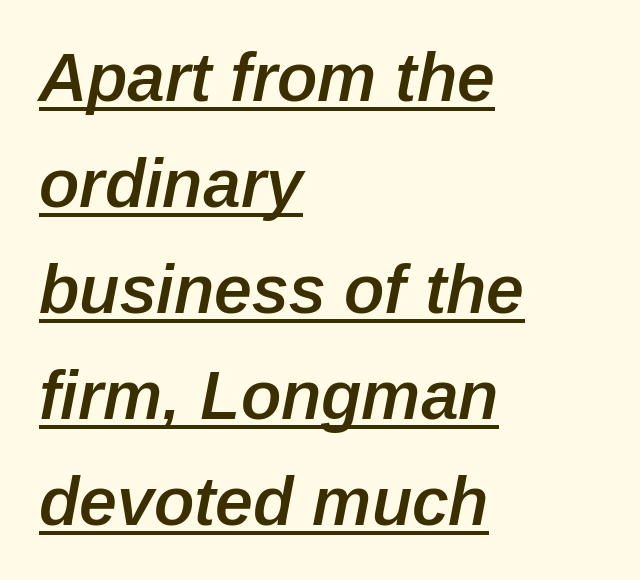
Observe the lean: these are italic letterforms. Spacing between characters is what you'd get straight out of the box. Baseline-to-baseline distance is the conventional proportion of letter height. As a designer I'd log this as weight 600, semibold. In CSS terms this would be text-align: left. Note the varied advance widths — an 'i' is clearly narrower than an 'm'.
